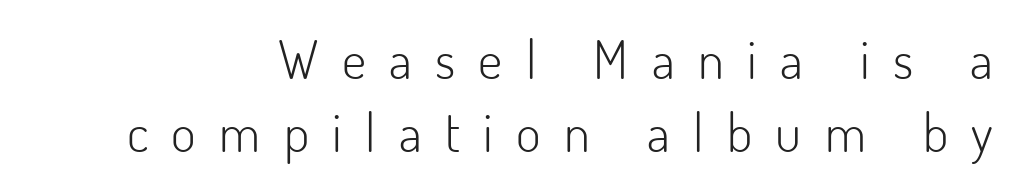
Q: Is the text bold? A: No.
Q: Is the text italic (slanted)? A: No, it is upright.
Q: Is the typeface a serif or a sans-serif typeface? A: Sans-serif.
Q: Is the text underlined? A: No.
Q: Is the spacing between letters normal or unusually wide? A: Unusually wide.
Q: Is the spacing between lines tight, normal or loose? A: Normal.
Q: Width (condensed, normal, or wide)? A: Normal.
Q: Stroke contrast? A: Low.
Q: x-height? A: Small.
Q: Monospaced? A: No.
